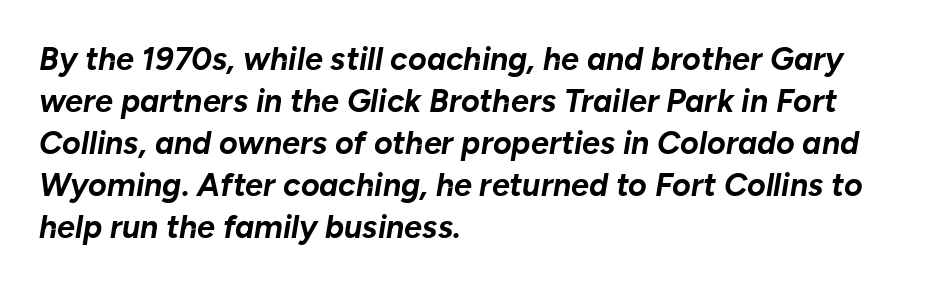
You'd pick this weight for a headline — it's a proper bold. The rows are spaced the way most documents space them. Spacing verdict: proportional, widths tailored to each character. The whole block is typeset with a tilt.
